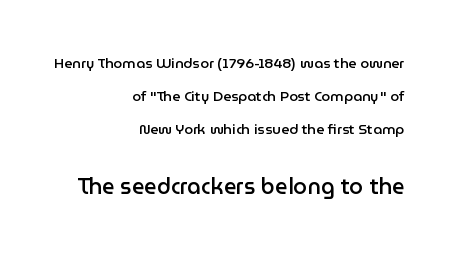
{"italic": "no", "bold": "semi", "underline": "no", "align": "right", "line_spacing": "loose", "line_spacing_ratio": 2.37, "letter_spacing": "normal", "letter_spacing_em": 0.0, "larger_block": "second", "size_ratio": 1.57, "glyph_px": 22}
